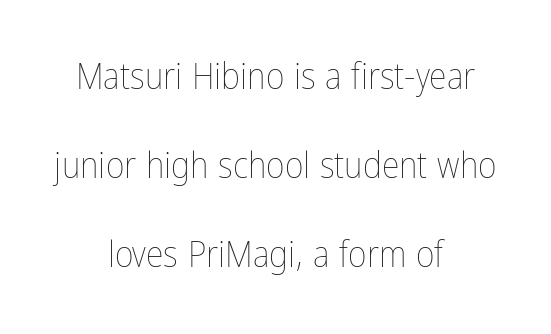
Has an underline been added? It has not. Centered paragraph, ragged on both sides. Nobody touched the tracking dial on this one. The passage shown is not bold in any degree.
